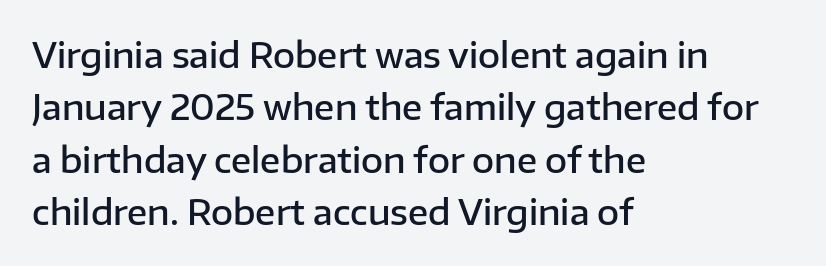
The image shows 34 px semibold sans-serif type, upright; set left-aligned, normal line spacing (1.54x), normal letter spacing, not underlined; low stroke contrast and a medium x-height.
